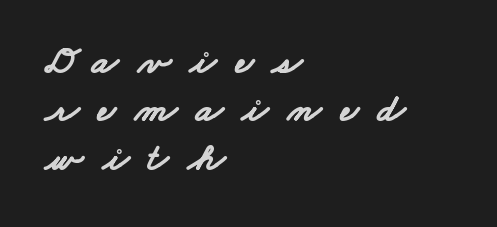
{"serif": "no", "bold": "yes", "weight": "bold", "width": "wide", "stroke_contrast": "low", "x_height": "small", "monospaced": "no", "underline": "no", "align": "left", "line_spacing_ratio": 1.24, "letter_spacing": "wide", "letter_spacing_em": 0.49, "glyph_px": 39}
